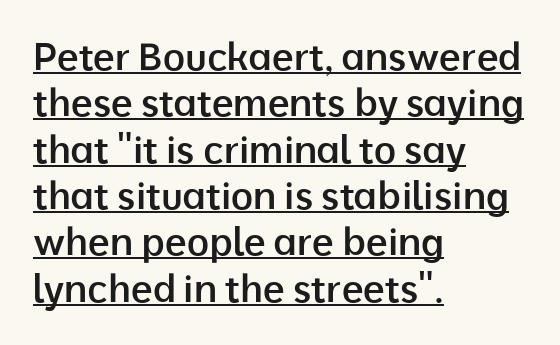
{"serif": "no", "italic": "no", "bold": "semi", "weight": "semibold", "width": "normal", "stroke_contrast": "low", "x_height": "medium", "monospaced": "no", "underline": "yes", "align": "left", "line_spacing_ratio": 1.22, "letter_spacing": "normal", "letter_spacing_em": 0.0, "glyph_px": 38}
